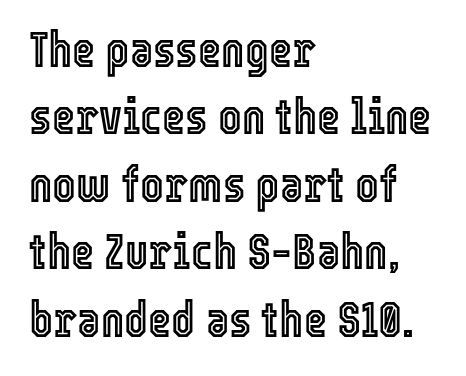
Q: Is the text italic (slanted)? A: No, it is upright.
Q: Is the text underlined? A: No.
Q: How is the paragraph aligned? A: Left-aligned.
Q: Is the spacing between letters normal or unusually wide? A: Normal.
Q: Is the spacing between lines tight, normal or loose? A: Normal.
Q: Width (condensed, normal, or wide)? A: Condensed.
Q: x-height? A: Medium.
Q: Monospaced? A: No.
